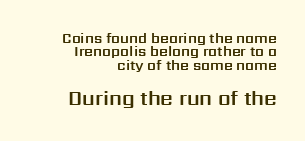
Q: Is the text italic (slanted)? A: No, it is upright.
Q: Is the text underlined? A: No.
Q: How is the paragraph aligned? A: Right-aligned.
Q: Is the spacing between letters normal or unusually wide? A: Normal.
Q: Is the spacing between lines tight, normal or loose? A: Tight.
Q: Which block of text is set in a larger size, the first (top) or the second (bottom)? A: The second (bottom) one.
